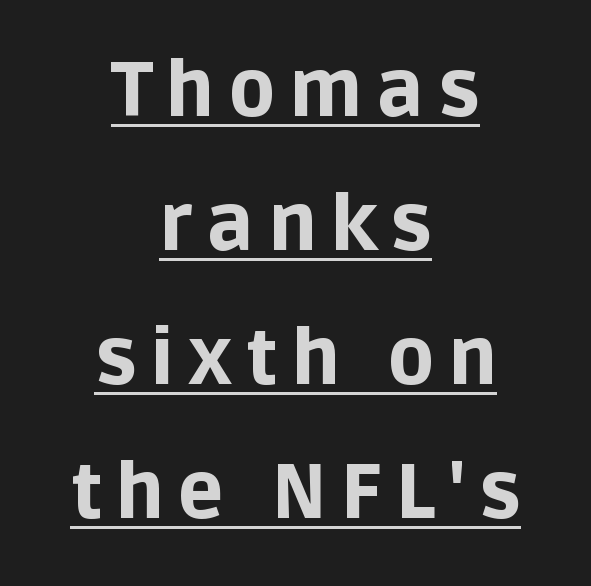
The image shows 77 px bold sans-serif type, upright; set centered, line spacing 1.74x, underlined; low stroke contrast and a large x-height.
